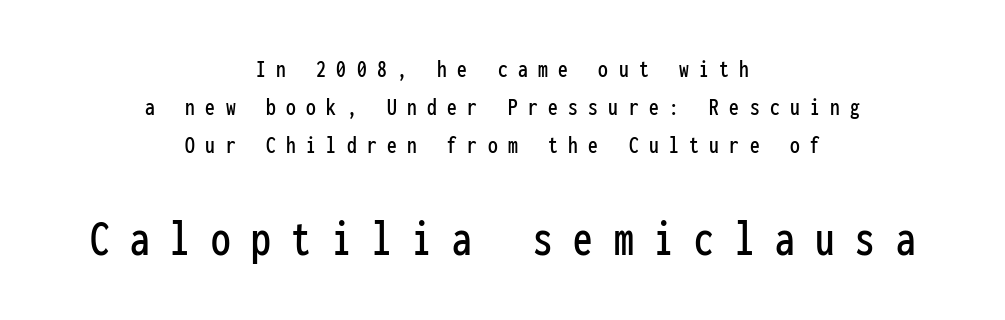
{"serif": "no", "italic": "no", "width": "condensed", "stroke_contrast": "low", "x_height": "medium", "monospaced": "yes", "underline": "no", "align": "center", "line_spacing": "normal", "line_spacing_ratio": 1.47, "letter_spacing": "wide", "letter_spacing_em": 0.4, "larger_block": "second", "size_ratio": 2.0, "glyph_px": 52}
